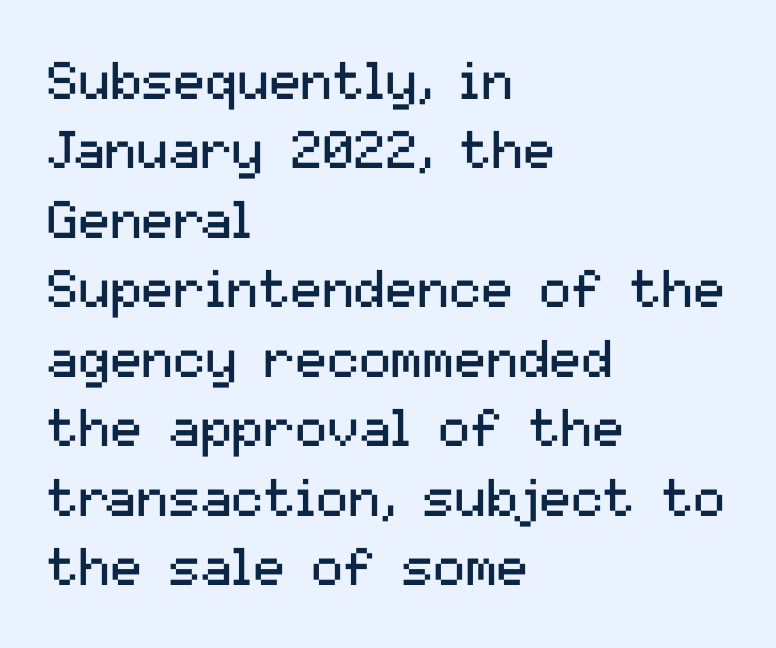
{"serif": "no", "italic": "no", "bold": "no", "weight": "regular", "width": "normal", "stroke_contrast": "medium", "x_height": "medium", "monospaced": "no", "underline": "no", "align": "left", "line_spacing": "normal", "line_spacing_ratio": 1.31, "letter_spacing": "normal", "letter_spacing_em": 0.0, "glyph_px": 53}
